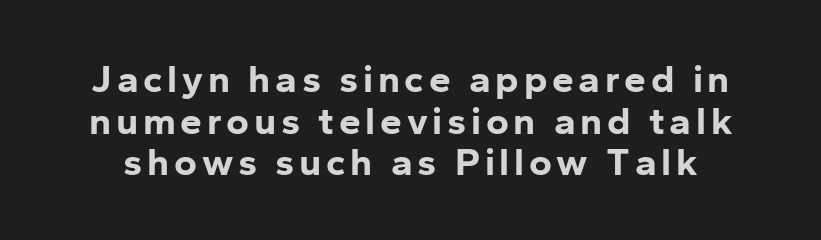
{"serif": "no", "italic": "no", "bold": "yes", "weight": "bold", "width": "normal", "stroke_contrast": "low", "x_height": "medium", "monospaced": "no", "underline": "no", "line_spacing": "tight", "line_spacing_ratio": 1.07, "glyph_px": 39}
